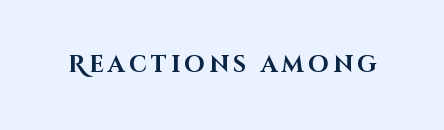
{"italic": "no", "bold": "yes", "underline": "no", "glyph_px": 23}
